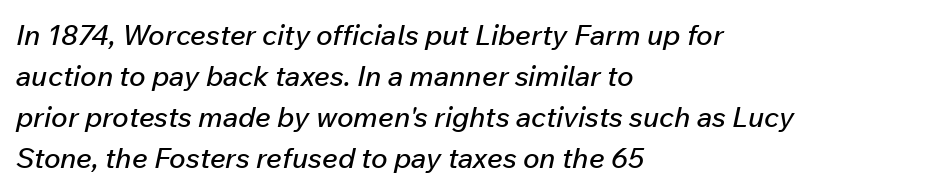
{"italic": "yes", "lean": "right", "slant_degrees": 12, "width": "normal", "stroke_contrast": "low", "x_height": "medium", "monospaced": "no", "underline": "no", "align": "left", "line_spacing": "normal", "line_spacing_ratio": 1.46, "letter_spacing": "normal", "letter_spacing_em": 0.0, "glyph_px": 28}
